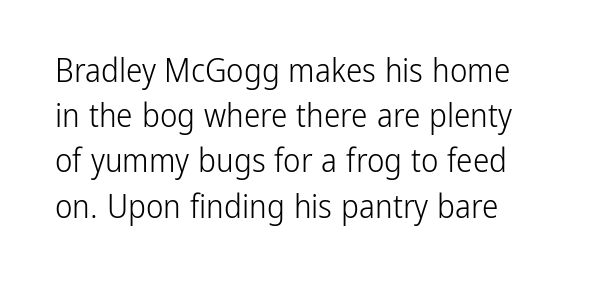
The lettering holds an erect, upright posture throughout. The foot of each line stays bare and open. Nothing sits at the stroke ends, so this counts as sans-serif. Varying glyph widths throughout — classic text-font behaviour. This sample uses plain, unmodified letter spacing. Horizontal bands of white between lines are of average thickness.
